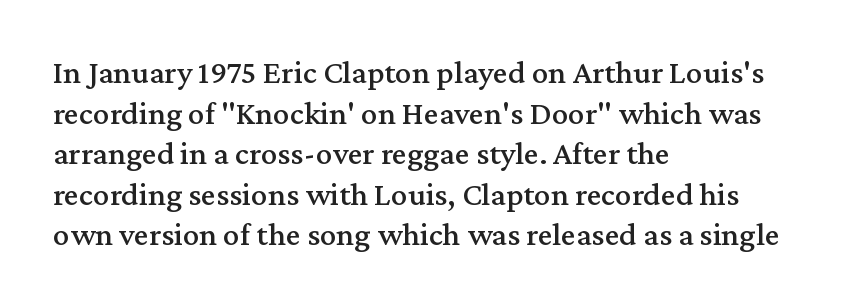
Q: Is the text italic (slanted)? A: No, it is upright.
Q: Is the typeface a serif or a sans-serif typeface? A: Serif.
Q: Is the text underlined? A: No.
Q: How is the paragraph aligned? A: Left-aligned.
Q: Is the spacing between letters normal or unusually wide? A: Normal.
Q: Width (condensed, normal, or wide)? A: Normal.
Q: Stroke contrast? A: Medium.
Q: x-height? A: Medium.
Q: Monospaced? A: No.
